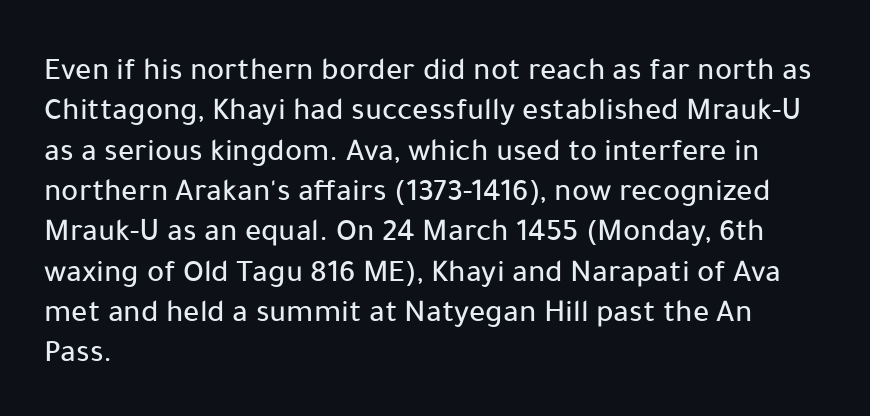
The passage shown is typeset with a sans-serif family. The strip under each line holds only bare page. Regarding leading, the lines here are spaced in the standard way. Looks like regular typesetting: each glyph gets only the width it needs. Left-aligned paragraph, ragged on the right. Upright lettering throughout.
